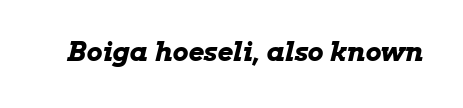
Q: Is the text bold? A: Yes.
Q: Is the text italic (slanted)? A: Yes, it leans right by about 13 degrees.
Q: Is the text underlined? A: No.
Q: Is the spacing between letters normal or unusually wide? A: Normal.
